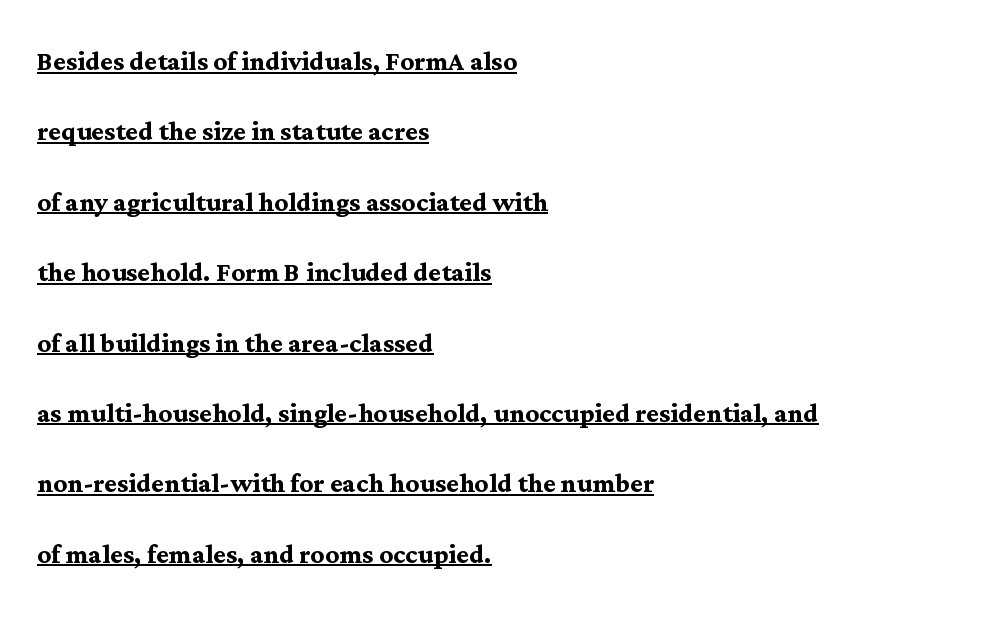
{"serif": "yes", "italic": "no", "bold": "yes", "weight": "semibold", "width": "normal", "stroke_contrast": "medium", "x_height": "medium", "monospaced": "no", "underline": "yes", "align": "left", "line_spacing": "loose", "line_spacing_ratio": 2.07, "letter_spacing": "normal", "letter_spacing_em": 0.0, "glyph_px": 34}
